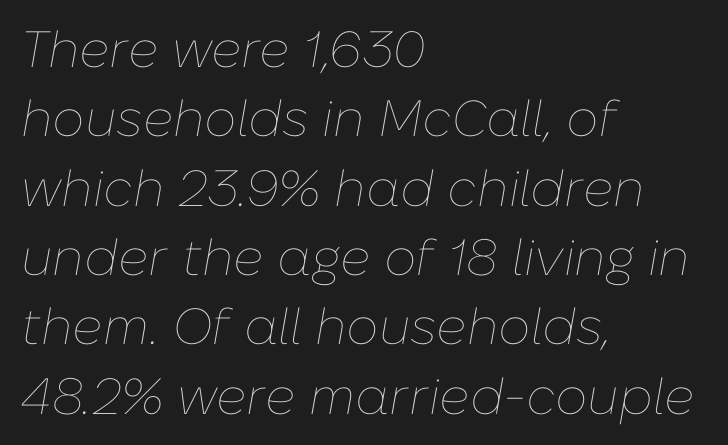
Q: Is the text bold? A: No.
Q: Is the text italic (slanted)? A: Yes, it leans right by about 10 degrees.
Q: Is the text underlined? A: No.
Q: How is the paragraph aligned? A: Left-aligned.
Q: Is the spacing between letters normal or unusually wide? A: Normal.
Q: Is the spacing between lines tight, normal or loose? A: Normal.
Q: Width (condensed, normal, or wide)? A: Normal.
Q: Stroke contrast? A: Low.
Q: x-height? A: Medium.
Q: Monospaced? A: No.
